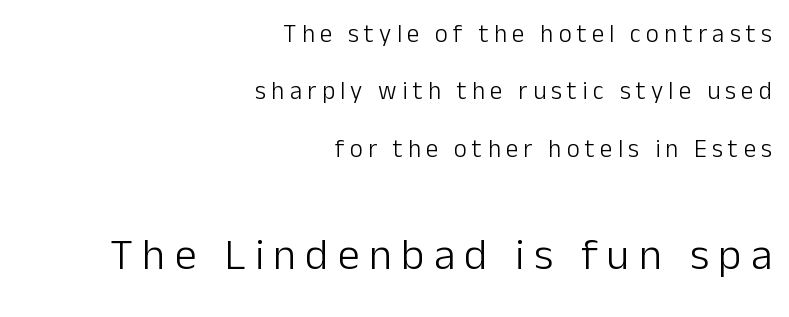
Q: Is the text bold? A: No.
Q: Is the text italic (slanted)? A: No, it is upright.
Q: Is the typeface a serif or a sans-serif typeface? A: Sans-serif.
Q: Is the text underlined? A: No.
Q: How is the paragraph aligned? A: Right-aligned.
Q: Is the spacing between letters normal or unusually wide? A: Unusually wide.
Q: Is the spacing between lines tight, normal or loose? A: Loose.
Q: Which block of text is set in a larger size, the first (top) or the second (bottom)? A: The second (bottom) one.
Q: Width (condensed, normal, or wide)? A: Normal.
Q: Stroke contrast? A: Low.
Q: x-height? A: Medium.
Q: Monospaced? A: No.
